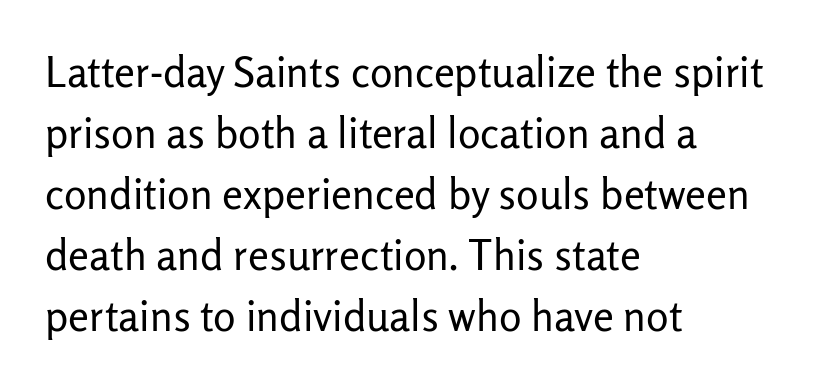
Q: Is the text bold? A: No.
Q: Is the text italic (slanted)? A: No, it is upright.
Q: Is the typeface a serif or a sans-serif typeface? A: Sans-serif.
Q: Is the text underlined? A: No.
Q: How is the paragraph aligned? A: Left-aligned.
Q: Is the spacing between letters normal or unusually wide? A: Normal.
Q: Is the spacing between lines tight, normal or loose? A: Normal.
Q: Width (condensed, normal, or wide)? A: Normal.
Q: Stroke contrast? A: Low.
Q: x-height? A: Medium.
Q: Monospaced? A: No.
